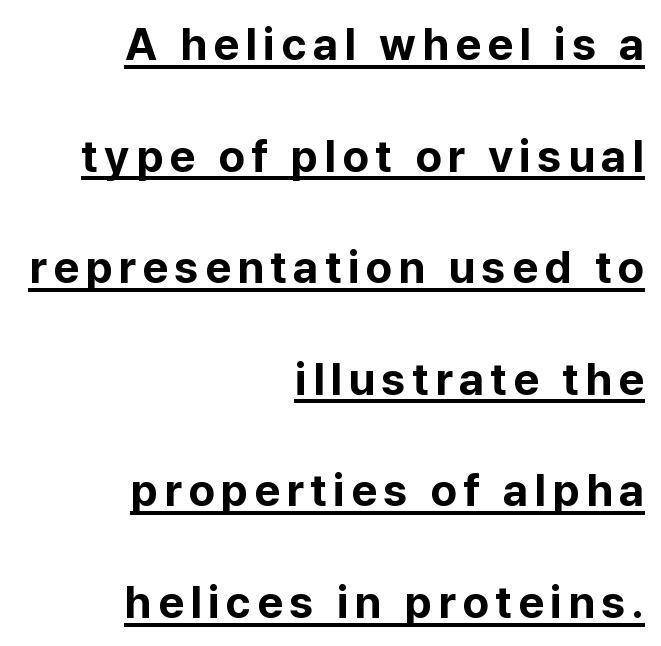
Looks like regular typesetting: each glyph gets only the width it needs. Set as a true bold cut, around the 700 mark. Summary of vertical rhythm: relaxed, with wide interline spacing. The lettering holds an erect, upright posture throughout. This sample is right-justified, so line beginnings fall wherever the words allow. The sample's only ornament is a line tracing under the words.
